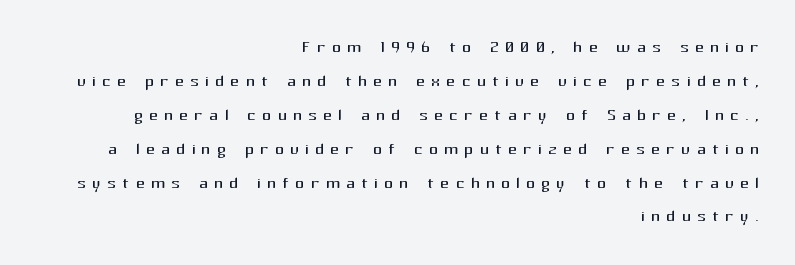
The image shows 22 px text type, upright; set right-aligned, normal line spacing (1.54x), unusually wide letter spacing (+0.28 em), not underlined.
